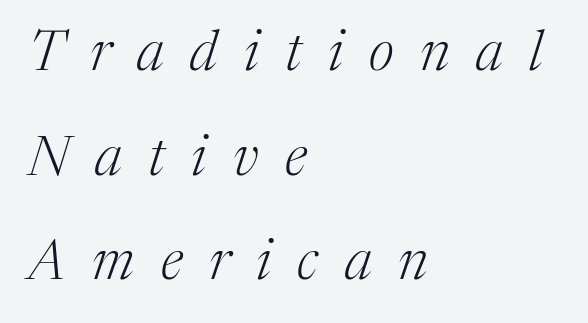
Q: Is the text bold? A: No.
Q: Is the text italic (slanted)? A: Yes, it leans right by about 17 degrees.
Q: Is the typeface a serif or a sans-serif typeface? A: Serif.
Q: Is the text underlined? A: No.
Q: How is the paragraph aligned? A: Left-aligned.
Q: Is the spacing between letters normal or unusually wide? A: Unusually wide.
Q: Width (condensed, normal, or wide)? A: Normal.
Q: Stroke contrast? A: Medium.
Q: x-height? A: Medium.
Q: Monospaced? A: No.
